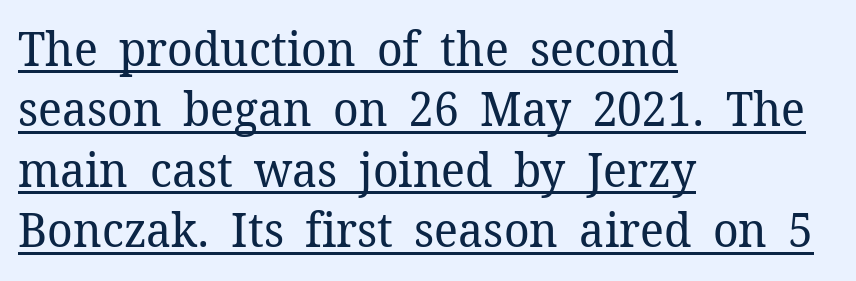
{"serif": "yes", "italic": "no", "bold": "no", "weight": "regular", "width": "normal", "stroke_contrast": "low", "x_height": "medium", "monospaced": "no", "underline": "yes", "align": "left", "line_spacing": "normal", "line_spacing_ratio": 1.26, "letter_spacing": "normal", "letter_spacing_em": 0.0, "glyph_px": 48}
